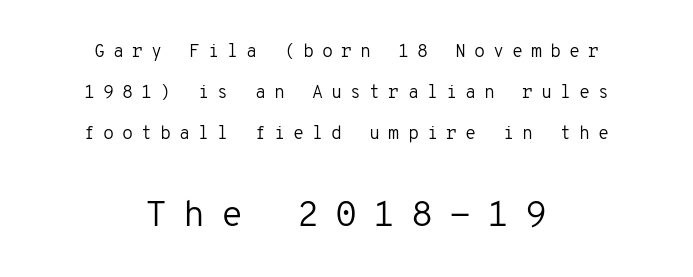
Style check: upright. Only glyphs here, with clear space below each row. Examine the stroke ends and you'll find no serifs. The weight tops out at a normal text grade. Alignment: centered. Character size in the trailing block exceeds that of the leading block.
